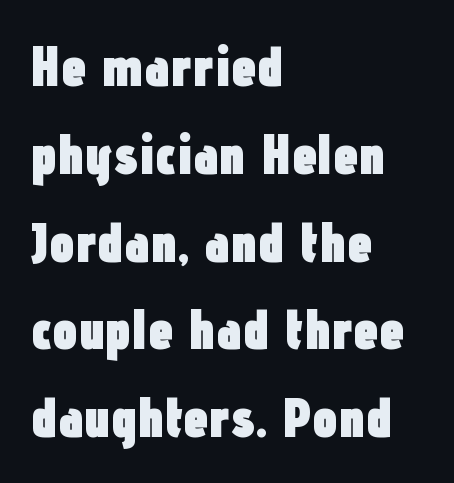
The image shows 57 px heavy, condensed sans-serif type, upright; set left-aligned, normal line spacing (1.54x), normal letter spacing, not underlined; low stroke contrast and a medium x-height.
